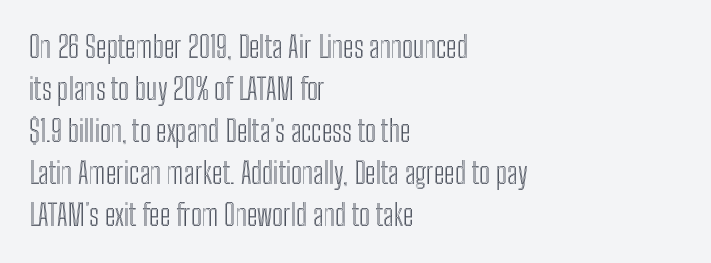
Character widths vary here, with narrow letters taking less room than wide ones. The strip under each line holds only bare page. Posture: upright roman. In terms of leading, this rendering sits right in the middle.
